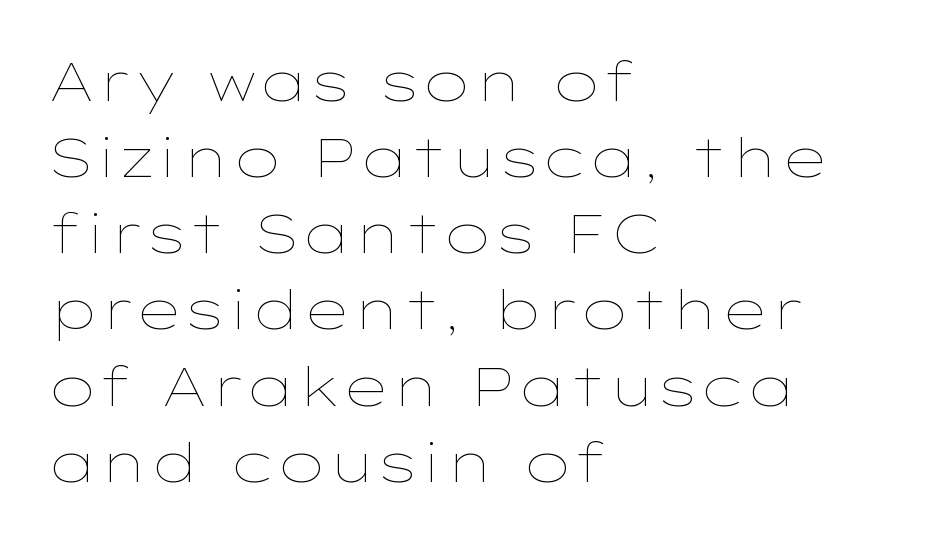
Q: Is the text bold? A: No.
Q: Is the text italic (slanted)? A: No, it is upright.
Q: Is the text underlined? A: No.
Q: How is the paragraph aligned? A: Left-aligned.
Q: Is the spacing between letters normal or unusually wide? A: Normal.
Q: Is the spacing between lines tight, normal or loose? A: Normal.
Q: Width (condensed, normal, or wide)? A: Wide.
Q: Stroke contrast? A: Low.
Q: x-height? A: Medium.
Q: Monospaced? A: No.
